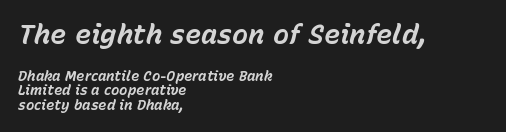
The image shows 27 px bold type, italic (leaning right); set left-aligned, tight line spacing (1.02x), normal letter spacing, not underlined; the first (top) block is 1.93x larger.
